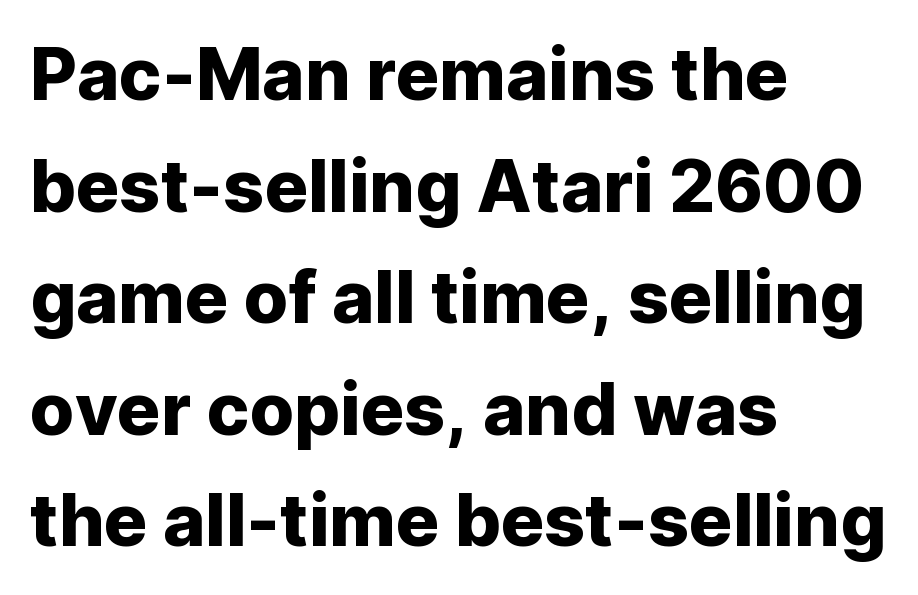
The image shows 72 px sans-serif type, upright; set left-aligned, normal line spacing (1.55x), normal letter spacing, not underlined; low stroke contrast and a medium x-height.
